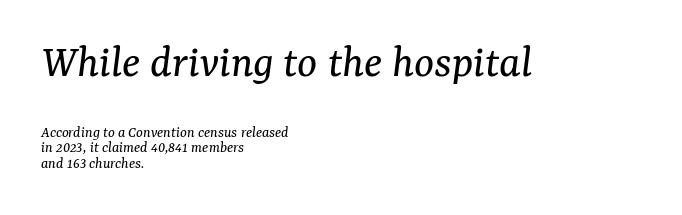
{"serif": "yes", "italic": "yes", "lean": "right", "slant_degrees": 7, "bold": "no", "weight": "regular", "width": "normal", "stroke_contrast": "medium", "x_height": "medium", "monospaced": "no", "underline": "no", "align": "left", "line_spacing": "tight", "line_spacing_ratio": 0.98, "letter_spacing": "normal", "letter_spacing_em": 0.0, "larger_block": "first", "size_ratio": 2.94, "glyph_px": 47}
